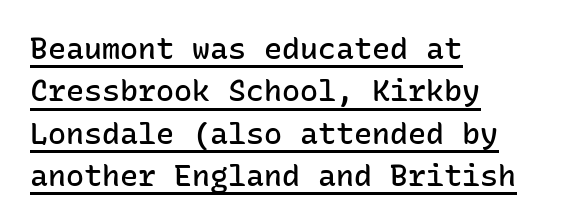
Moderately thickened strokes mark this as semibold type. The line-height multiplier appears to be the usual default. Nope, no serifs anywhere on these letters. The typesetter chose a ragged-right arrangement here. A baseline rule has been typeset under these characters. No extra tracking has been applied to these lines.
